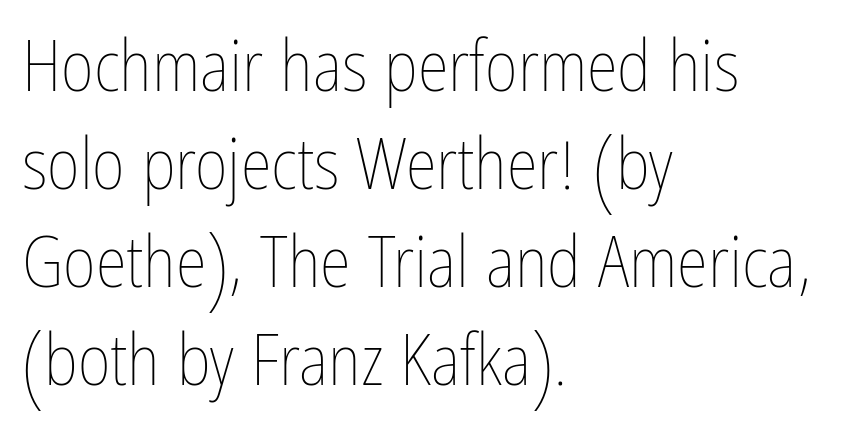
{"italic": "no", "bold": "no", "weight": "thin", "width": "condensed", "stroke_contrast": "low", "x_height": "medium", "monospaced": "no", "underline": "no", "align": "left", "line_spacing": "normal", "line_spacing_ratio": 1.38, "letter_spacing": "normal", "letter_spacing_em": 0.0, "glyph_px": 71}
